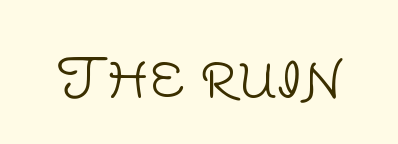
{"serif": "no", "bold": "no", "weight": "light", "width": "normal", "stroke_contrast": "low", "x_height": "large", "monospaced": "no", "underline": "no", "letter_spacing": "normal", "letter_spacing_em": 0.0, "glyph_px": 55}
